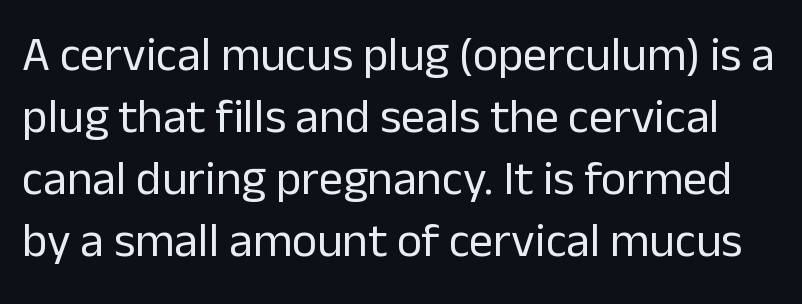
The image shows 48 px regular-weight sans-serif type, upright; set normal line spacing (1.29x), normal letter spacing, not underlined; low stroke contrast and a medium x-height.
